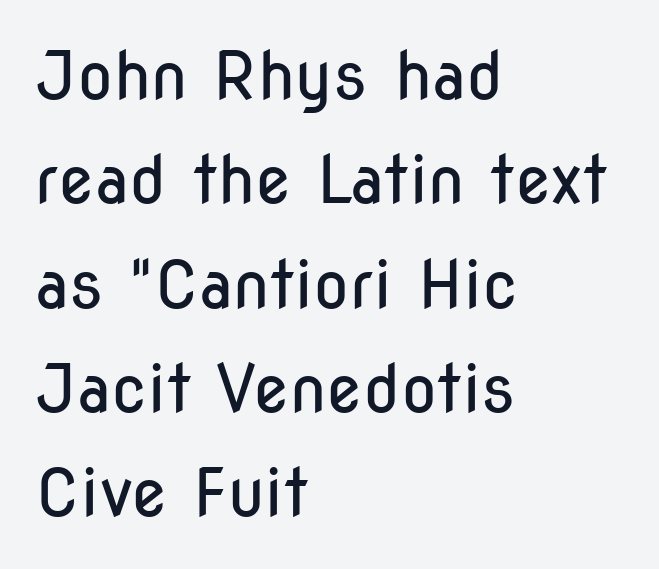
Q: Is the text bold? A: No.
Q: Is the text italic (slanted)? A: No, it is upright.
Q: Is the typeface a serif or a sans-serif typeface? A: Sans-serif.
Q: Is the text underlined? A: No.
Q: How is the paragraph aligned? A: Left-aligned.
Q: Is the spacing between letters normal or unusually wide? A: Normal.
Q: Is the spacing between lines tight, normal or loose? A: Normal.
Q: Width (condensed, normal, or wide)? A: Condensed.
Q: Stroke contrast? A: Low.
Q: x-height? A: Medium.
Q: Monospaced? A: No.
